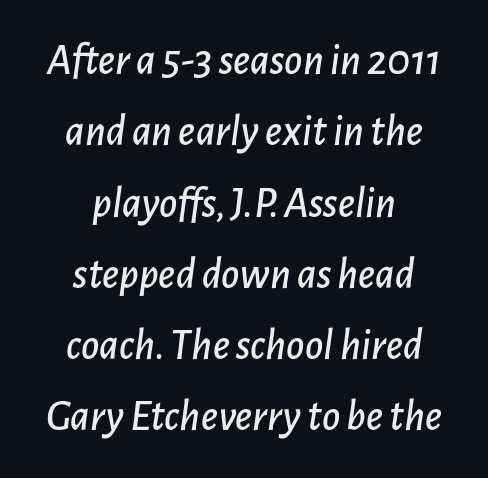
{"italic": "yes", "lean": "right", "slant_degrees": 7, "width": "normal", "stroke_contrast": "low", "x_height": "medium", "monospaced": "no", "underline": "no", "align": "center", "line_spacing": "normal", "line_spacing_ratio": 1.62, "letter_spacing": "normal", "letter_spacing_em": 0.0, "glyph_px": 44}
